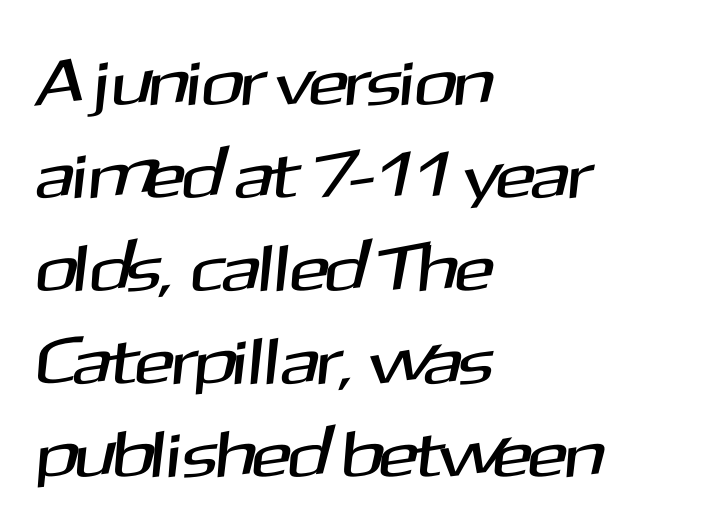
The lines in this sample share a left origin and differ only in where they stop. Letterform terminals end flat and unadorned throughout the passage. Spacing between characters is what you'd get straight out of the box. Type without underlining. Here the designer chose a conventional face with non-uniform glyph widths. In terms of leading, this rendering sits right in the middle.
